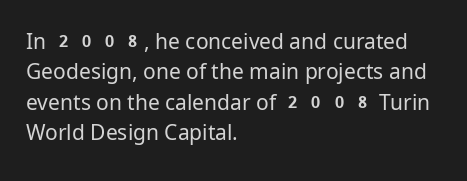
{"italic": "no", "bold": "no", "underline": "no", "align": "left", "line_spacing": "normal", "line_spacing_ratio": 1.45, "letter_spacing": "normal", "letter_spacing_em": 0.0, "glyph_px": 21}
